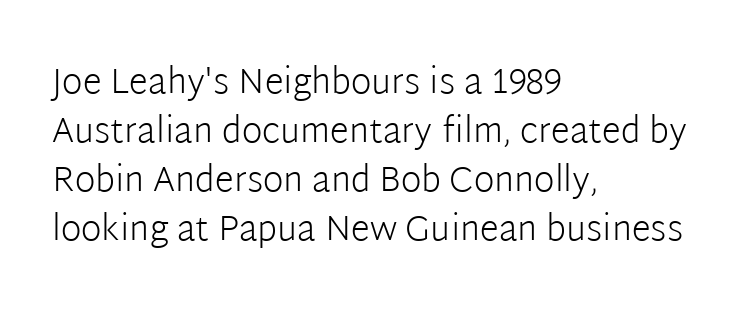
Plain, unruled lines of type. Weight class: somewhere from thin through regular. A typesetter would call this leading conventional body-copy spacing. The rendering shows plain stroke endings on the letterforms — a sans-serif design.
